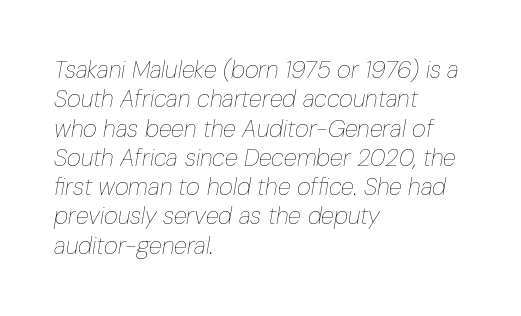
The image shows 24 px text type, italic (leaning right); set left-aligned, line spacing 1.22x, normal letter spacing, not underlined.
